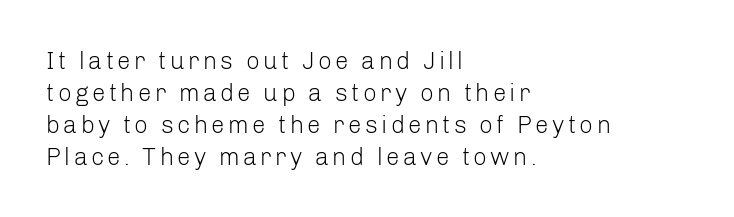
{"italic": "no", "bold": "no", "underline": "no", "align": "left", "line_spacing": "normal", "line_spacing_ratio": 1.33, "glyph_px": 24}
